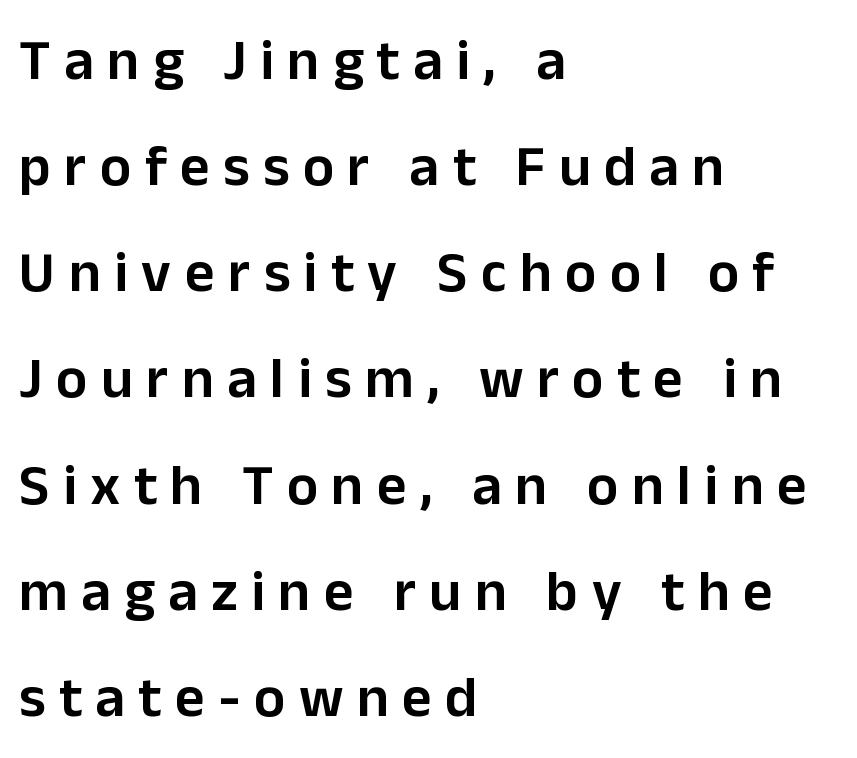
Q: Is the text bold? A: Semi-bold.
Q: Is the text italic (slanted)? A: No, it is upright.
Q: Is the typeface a serif or a sans-serif typeface? A: Sans-serif.
Q: Is the text underlined? A: No.
Q: How is the paragraph aligned? A: Left-aligned.
Q: Is the spacing between letters normal or unusually wide? A: Unusually wide.
Q: Width (condensed, normal, or wide)? A: Normal.
Q: Stroke contrast? A: Low.
Q: x-height? A: Medium.
Q: Monospaced? A: No.
